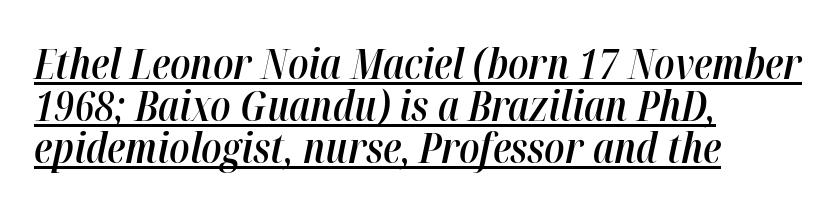
The image shows 42 px semibold, condensed type, italic (leaning right); set left-aligned, tight line spacing (1.0x), normal letter spacing, underlined; high stroke contrast and a medium x-height.
